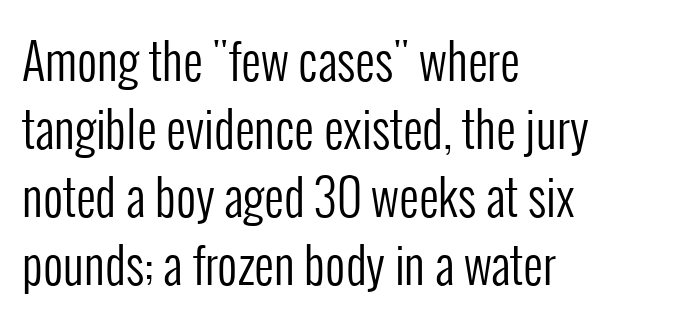
Spacing verdict: proportional, widths tailored to each character. A light-to-regular cut is what we see here. A typesetter would call this zero additional tracking. Whoever set this chose a conventional vertical rhythm.
